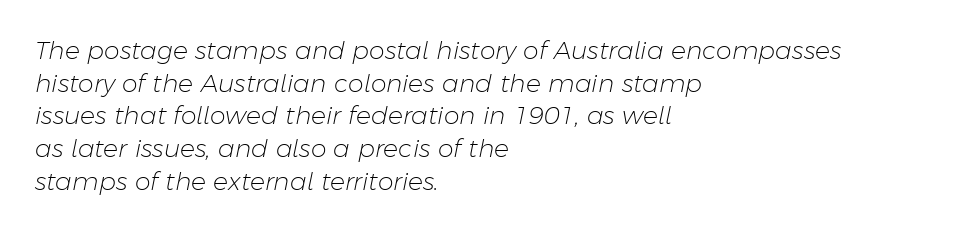
{"italic": "yes", "lean": "right", "slant_degrees": 11, "bold": "no", "underline": "no", "align": "left", "line_spacing": "normal", "line_spacing_ratio": 1.31, "letter_spacing": "normal", "letter_spacing_em": 0.0, "glyph_px": 25}
